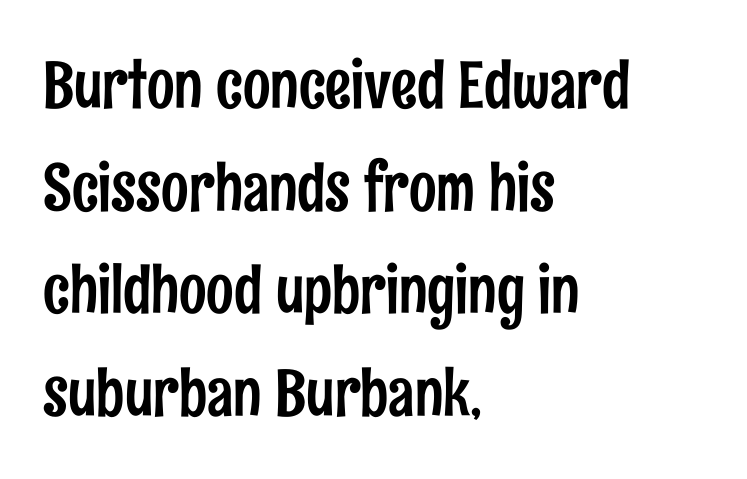
{"serif": "no", "italic": "no", "width": "condensed", "stroke_contrast": "low", "x_height": "medium", "monospaced": "no", "underline": "no", "align": "left", "line_spacing": "normal", "line_spacing_ratio": 1.58, "letter_spacing": "normal", "letter_spacing_em": 0.0, "glyph_px": 65}
